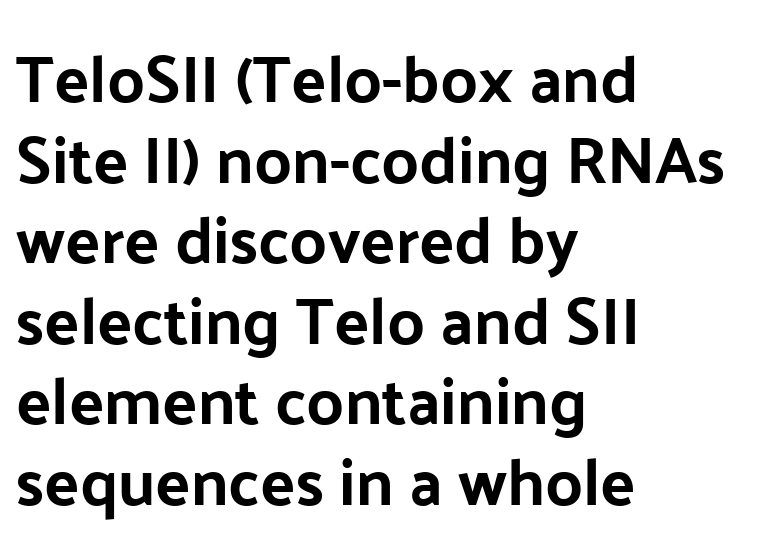
The image shows 65 px bold sans-serif type, upright; set left-aligned, line spacing 1.24x, normal letter spacing, not underlined; low stroke contrast and a medium x-height.
